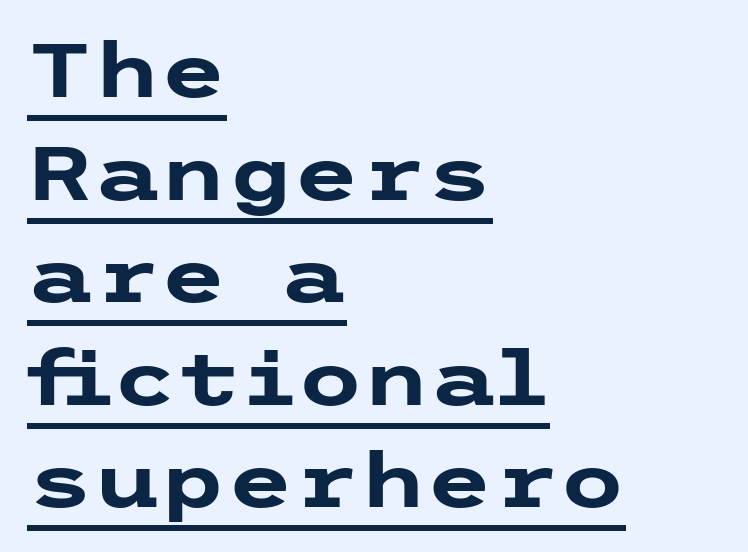
Q: Is the text bold? A: Yes.
Q: Is the text italic (slanted)? A: No, it is upright.
Q: Is the typeface a serif or a sans-serif typeface? A: Sans-serif.
Q: Is the text underlined? A: Yes.
Q: How is the paragraph aligned? A: Left-aligned.
Q: Is the spacing between letters normal or unusually wide? A: Normal.
Q: Is the spacing between lines tight, normal or loose? A: Normal.
Q: Width (condensed, normal, or wide)? A: Wide.
Q: Stroke contrast? A: Low.
Q: x-height? A: Medium.
